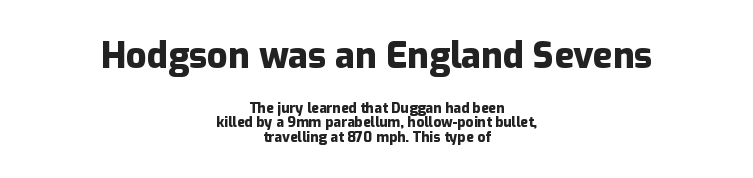
The image shows 36 px heavy sans-serif type, upright; set centered, tight line spacing (1.05x), normal letter spacing, not underlined; the first (top) block is 2.57x larger; low stroke contrast and a medium x-height.
